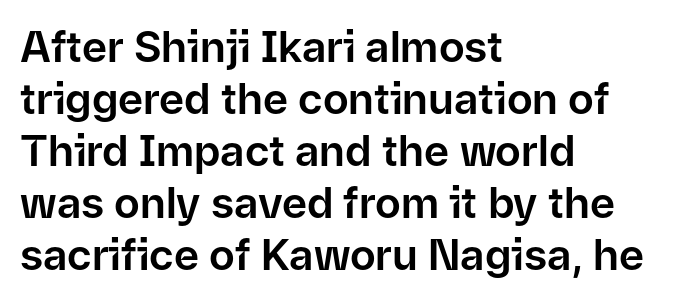
{"serif": "no", "italic": "no", "width": "normal", "stroke_contrast": "low", "x_height": "medium", "monospaced": "no", "underline": "no", "align": "left", "line_spacing_ratio": 1.21, "letter_spacing": "normal", "letter_spacing_em": 0.0, "glyph_px": 43}
